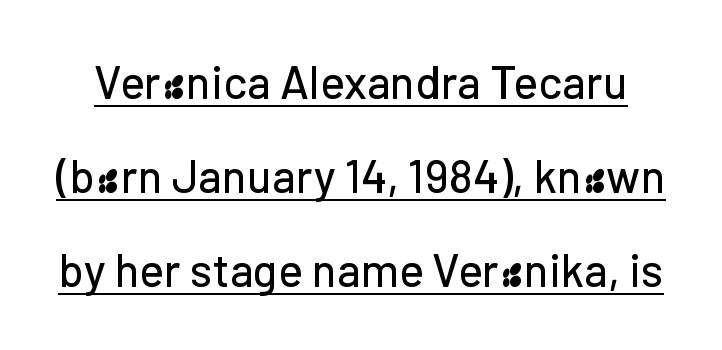
{"serif": "no", "italic": "no", "width": "normal", "stroke_contrast": "low", "x_height": "medium", "monospaced": "no", "underline": "yes", "line_spacing": "loose", "line_spacing_ratio": 2.04, "letter_spacing": "normal", "letter_spacing_em": 0.0, "glyph_px": 46}
